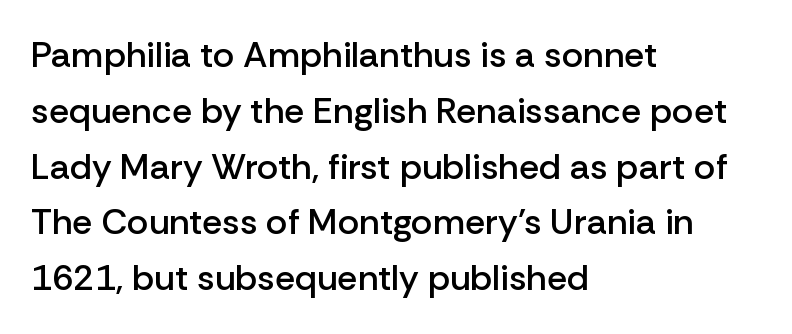
The image shows 36 px semibold sans-serif type, upright; set left-aligned, normal line spacing (1.55x), normal letter spacing, not underlined; low stroke contrast and a medium x-height.
